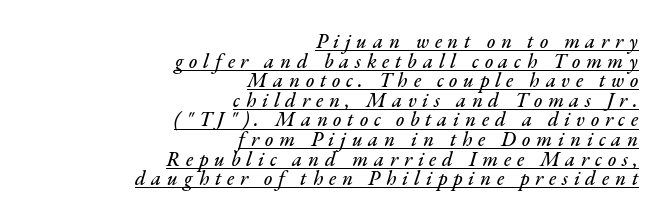
Q: Is the text italic (slanted)? A: Yes, it leans right by about 17 degrees.
Q: Is the text underlined? A: Yes.
Q: How is the paragraph aligned? A: Right-aligned.
Q: Is the spacing between letters normal or unusually wide? A: Unusually wide.
Q: Is the spacing between lines tight, normal or loose? A: Tight.
